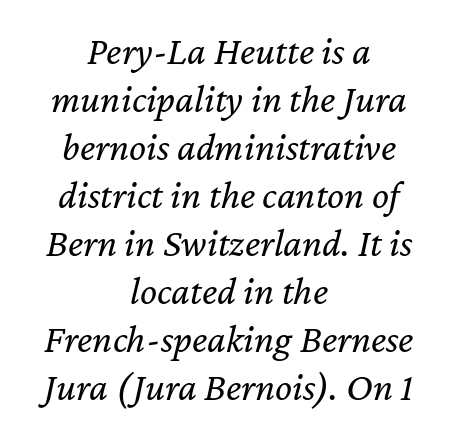
The image shows 40 px regular-weight type, italic (leaning right); set centered, line spacing 1.2x, normal letter spacing, not underlined; low stroke contrast and a medium x-height.
